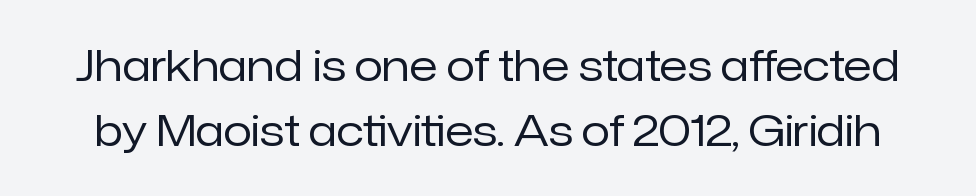
The image shows 42 px regular-weight sans-serif type, upright; set normal line spacing (1.55x), normal letter spacing, not underlined; low stroke contrast and a medium x-height.
